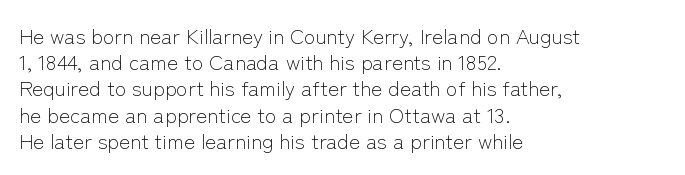
The image shows 21 px text type, upright; set left-aligned, normal line spacing (1.25x), normal letter spacing, not underlined.
